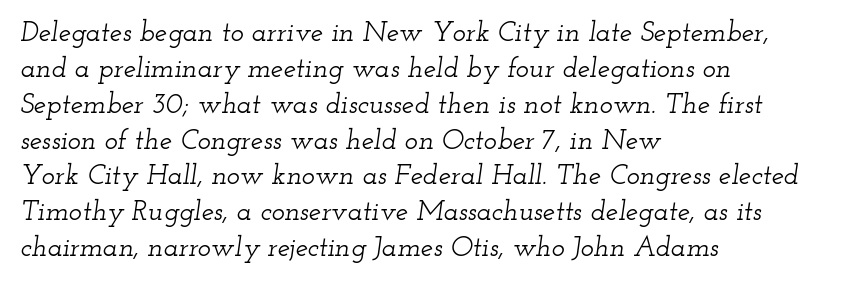
Q: Is the text italic (slanted)? A: Yes, it leans right by about 12 degrees.
Q: Is the typeface a serif or a sans-serif typeface? A: Serif.
Q: Is the text underlined? A: No.
Q: How is the paragraph aligned? A: Left-aligned.
Q: Is the spacing between letters normal or unusually wide? A: Normal.
Q: Is the spacing between lines tight, normal or loose? A: Normal.
Q: Width (condensed, normal, or wide)? A: Wide.
Q: Stroke contrast? A: Low.
Q: x-height? A: Small.
Q: Monospaced? A: No.
